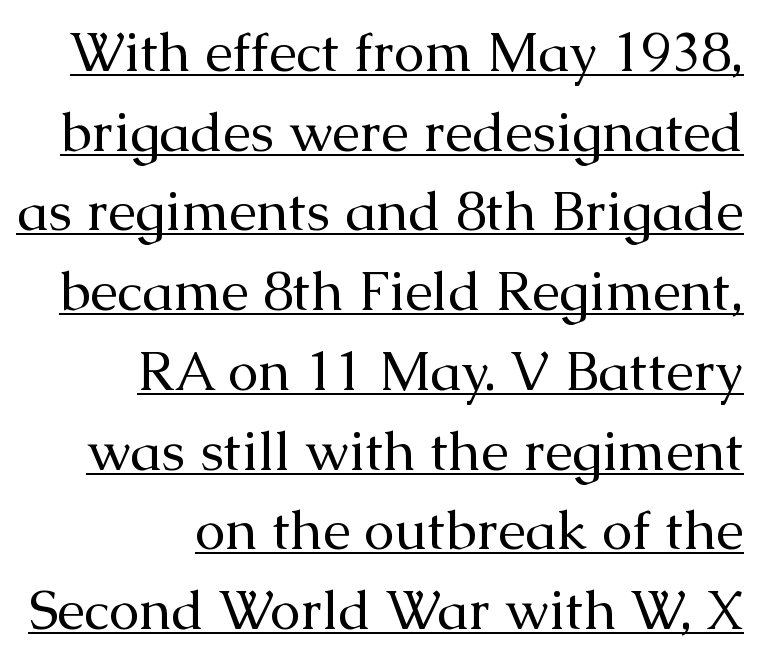
The rendering uses natural spacing where letterforms have individual widths. Vertical strokes here are truly vertical. The block of text has a typical density, with ordinary space between rows. The rendering shows small feet on the letterforms — a serif design. Underlining? Definitely there.
